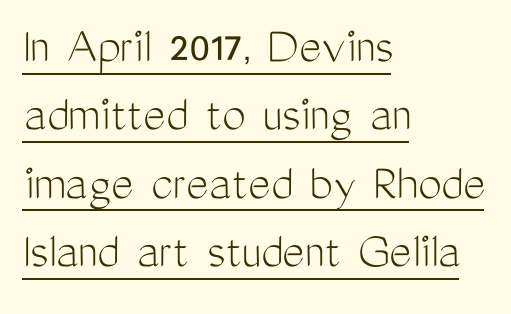
Q: Is the text bold? A: No.
Q: Is the text italic (slanted)? A: No, it is upright.
Q: Is the typeface a serif or a sans-serif typeface? A: Sans-serif.
Q: Is the text underlined? A: Yes.
Q: How is the paragraph aligned? A: Left-aligned.
Q: Is the spacing between letters normal or unusually wide? A: Normal.
Q: Is the spacing between lines tight, normal or loose? A: Normal.
Q: Width (condensed, normal, or wide)? A: Condensed.
Q: Stroke contrast? A: Medium.
Q: x-height? A: Medium.
Q: Monospaced? A: No.
